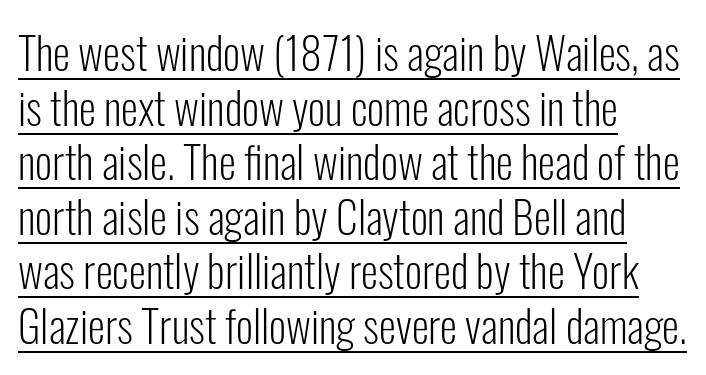
Q: Is the text bold? A: No.
Q: Is the text italic (slanted)? A: No, it is upright.
Q: Is the typeface a serif or a sans-serif typeface? A: Sans-serif.
Q: Is the text underlined? A: Yes.
Q: How is the paragraph aligned? A: Left-aligned.
Q: Is the spacing between letters normal or unusually wide? A: Normal.
Q: Width (condensed, normal, or wide)? A: Condensed.
Q: Stroke contrast? A: Low.
Q: x-height? A: Medium.
Q: Monospaced? A: No.
